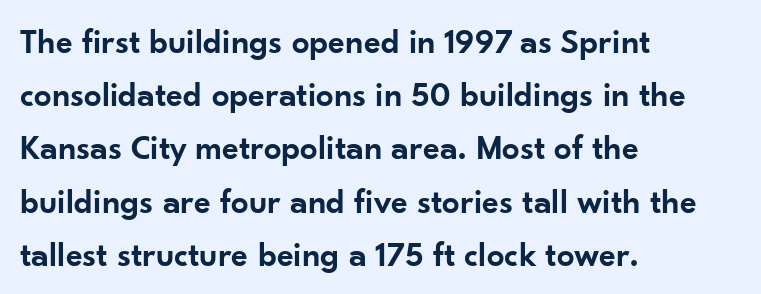
No word sits above an underline. Evenly set lines give the paragraph a standard silhouette. Line starts are locked; line ends wander. The typeface chosen for these lines omits serifs.
